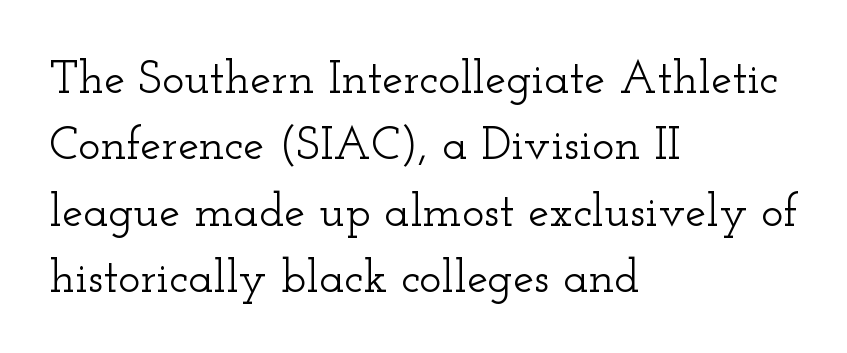
{"serif": "yes", "italic": "no", "width": "wide", "stroke_contrast": "low", "x_height": "small", "monospaced": "no", "underline": "no", "align": "left", "line_spacing": "normal", "line_spacing_ratio": 1.41, "letter_spacing": "normal", "letter_spacing_em": 0.0, "glyph_px": 47}
